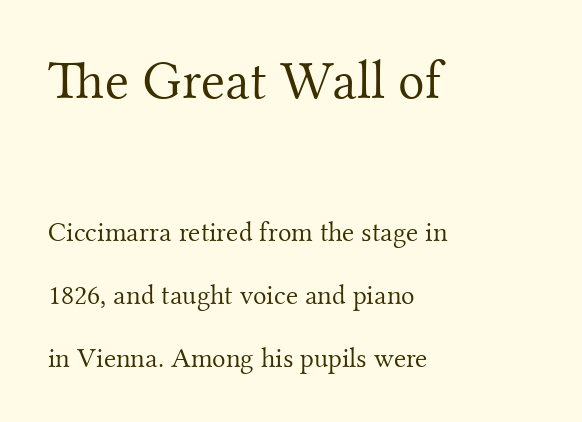
Large over small — that's the arrangement of the two blocks here. Characters follow at the spacing the type designer built in. The face looks like a standard text weight, possibly lighter. A classic flush-left, rag-right setting is used for this passage. Line spacing here is loose. The type family on display is of the serif kind.
